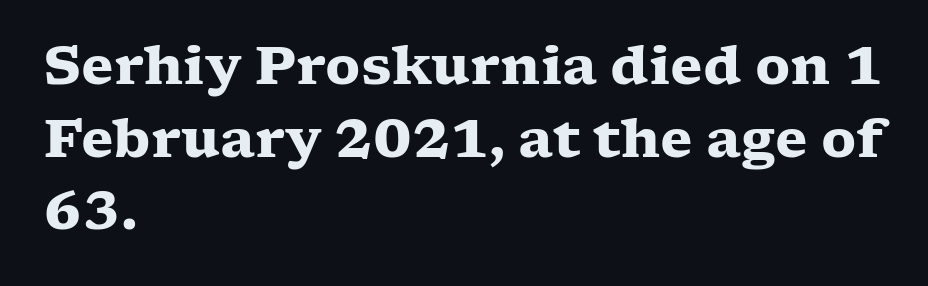
The image shows 53 px heavy, wide serif type, upright; set left-aligned, normal line spacing (1.37x), normal letter spacing, not underlined; low stroke contrast and a medium x-height.
